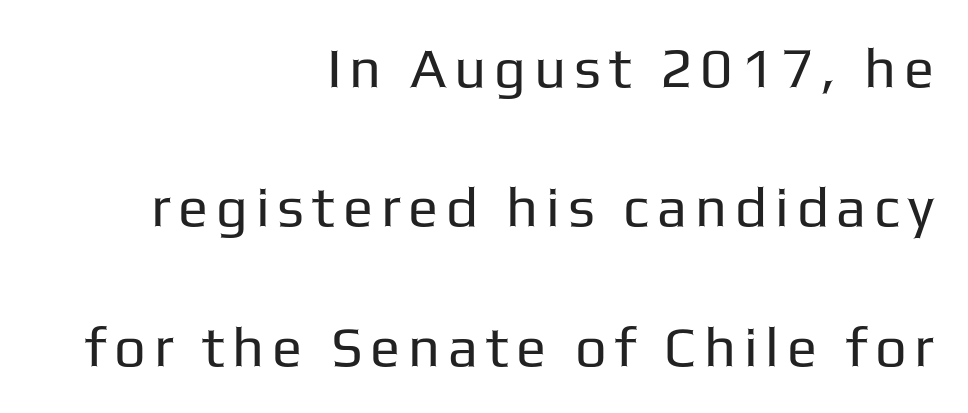
The image shows 56 px regular-weight sans-serif type, upright; set right-aligned, loose line spacing (2.49x), not underlined; low stroke contrast and a medium x-height.
